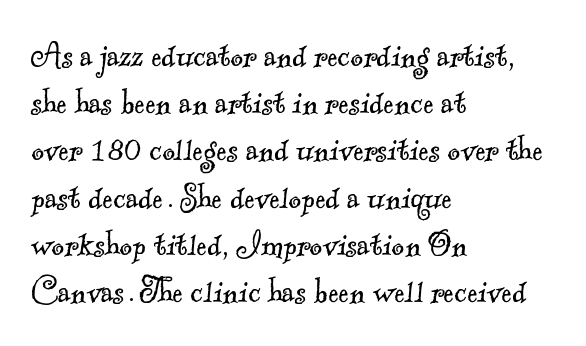
{"serif": "yes", "bold": "no", "weight": "light", "width": "normal", "x_height": "small", "monospaced": "no", "underline": "no", "align": "left", "line_spacing_ratio": 1.21, "letter_spacing": "normal", "letter_spacing_em": 0.0, "glyph_px": 39}
